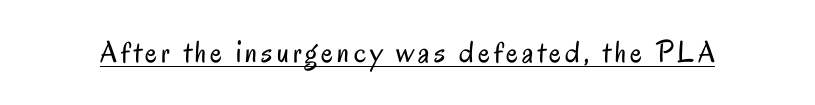
Decoration check: the copy is underlined. The letterforms sit at book weight or below. Vertical strokes here are truly vertical. Nothing sits at the stroke ends, so this counts as sans-serif. Looks like regular typesetting: each glyph gets only the width it needs.
